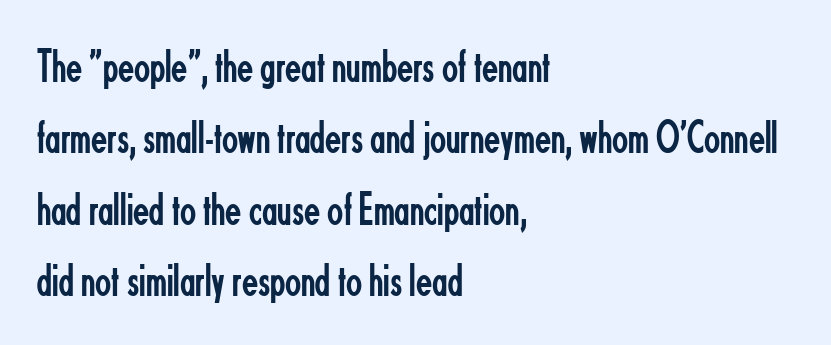
Is this a sans? Yes — the strokes have no serifs. Type without underlining. Horizontal bands of white between lines are of average thickness. Weight: regular or lighter.
